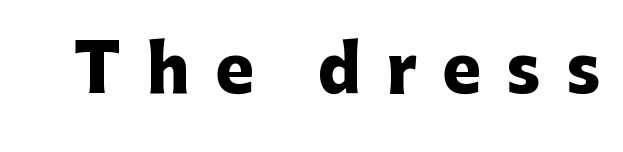
Q: Is the text bold? A: Yes.
Q: Is the text italic (slanted)? A: No, it is upright.
Q: Is the typeface a serif or a sans-serif typeface? A: Sans-serif.
Q: Is the text underlined? A: No.
Q: Is the spacing between letters normal or unusually wide? A: Unusually wide.
Q: Width (condensed, normal, or wide)? A: Normal.
Q: Stroke contrast? A: Low.
Q: x-height? A: Medium.
Q: Monospaced? A: No.
